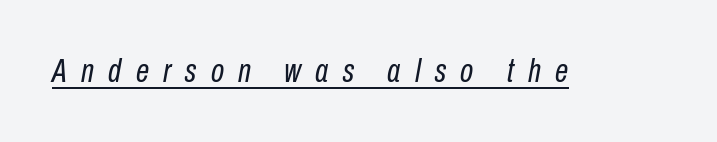
{"italic": "yes", "lean": "right", "slant_degrees": 10, "bold": "no", "weight": "regular", "width": "condensed", "stroke_contrast": "low", "x_height": "medium", "monospaced": "no", "underline": "yes", "letter_spacing": "wide", "letter_spacing_em": 0.42, "glyph_px": 34}
